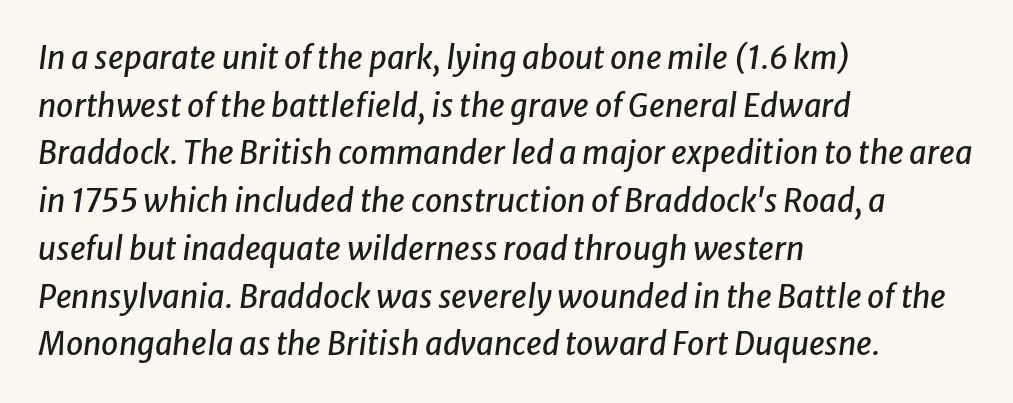
Each letter keeps its own natural width here, so spacing adapts to shape. Characters are canted at an angle relative to the baseline's perpendicular. If you measured baseline to baseline, you'd find a middling distance. The glyphs are unaccompanied by any horizontal stroke below them.
